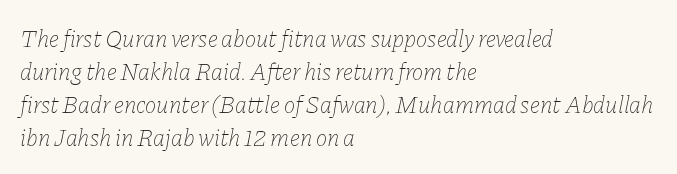
{"italic": "yes", "lean": "right", "slant_degrees": 11, "bold": "no", "underline": "no", "align": "left", "line_spacing": "normal", "line_spacing_ratio": 1.37, "letter_spacing": "normal", "letter_spacing_em": 0.0, "glyph_px": 24}
